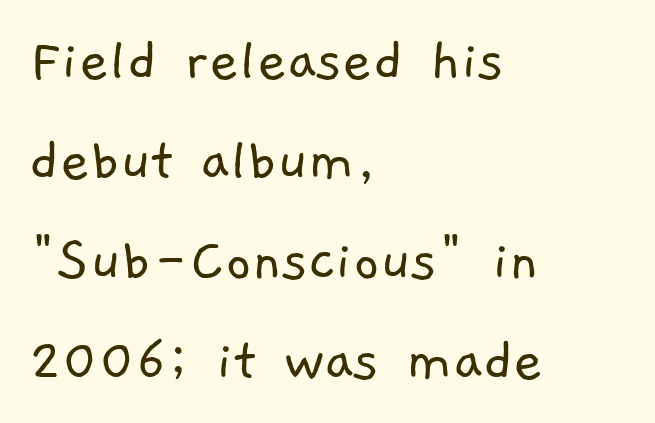
{"serif": "no", "bold": "no", "weight": "light", "width": "normal", "stroke_contrast": "low", "x_height": "medium", "monospaced": "no", "underline": "no", "align": "left", "line_spacing": "normal", "line_spacing_ratio": 1.56, "letter_spacing": "normal", "letter_spacing_em": 0.0, "glyph_px": 64}
